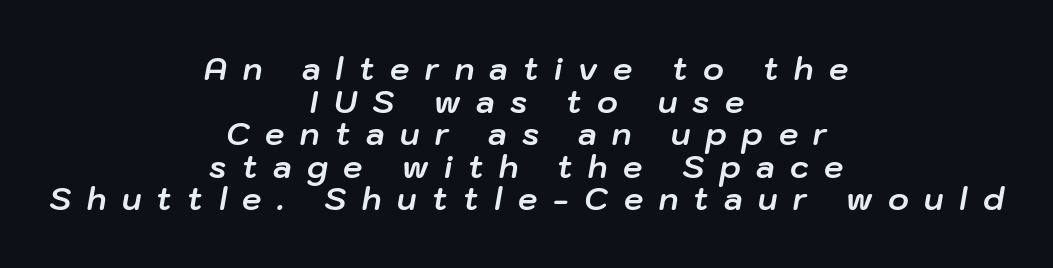
{"italic": "yes", "lean": "right", "slant_degrees": 10, "bold": "yes", "weight": "bold", "width": "normal", "stroke_contrast": "low", "x_height": "medium", "monospaced": "no", "underline": "no", "align": "center", "line_spacing": "tight", "line_spacing_ratio": 1.05, "letter_spacing": "wide", "letter_spacing_em": 0.5, "glyph_px": 31}
